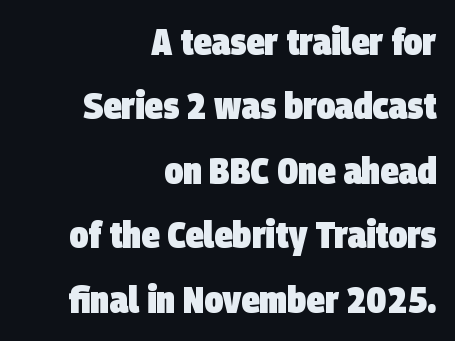
{"serif": "no", "bold": "yes", "weight": "heavy", "width": "condensed", "stroke_contrast": "low", "x_height": "large", "monospaced": "no", "underline": "no", "align": "right", "line_spacing_ratio": 1.74, "letter_spacing": "normal", "letter_spacing_em": 0.0, "glyph_px": 37}
